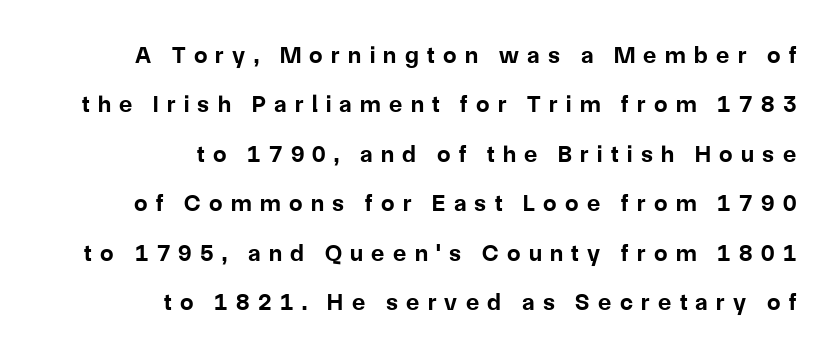
The image shows 24 px bold type, upright; set right-aligned, loose line spacing (2.06x), unusually wide letter spacing (+0.35 em), not underlined.
